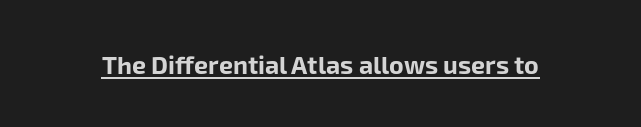
The image shows 25 px bold type, upright; set normal letter spacing, underlined.
